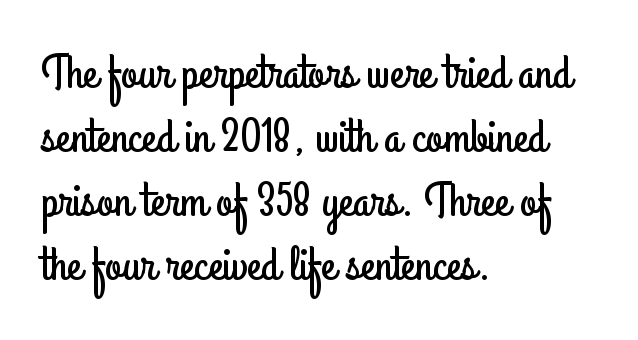
Q: Is the typeface a serif or a sans-serif typeface? A: Sans-serif.
Q: Is the text underlined? A: No.
Q: How is the paragraph aligned? A: Left-aligned.
Q: Is the spacing between letters normal or unusually wide? A: Normal.
Q: Is the spacing between lines tight, normal or loose? A: Normal.
Q: Width (condensed, normal, or wide)? A: Condensed.
Q: Stroke contrast? A: Low.
Q: x-height? A: Small.
Q: Monospaced? A: No.
